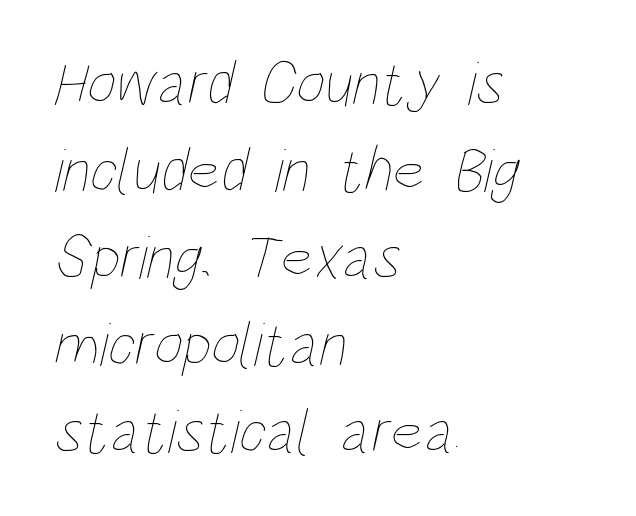
Spacing verdict: proportional, widths tailored to each character. Between one letter and the next there's only the usual sliver of space. The typesetter chose a ragged-right arrangement here. The strokes are not fattened; the text isn't bold.
